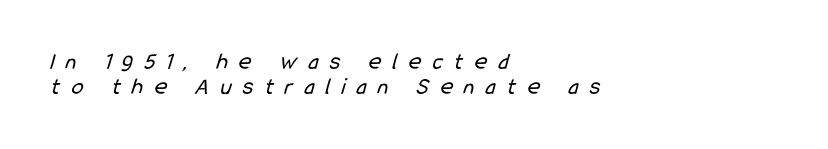
The image shows 24 px text type; set left-aligned, tight line spacing (1.05x), unusually wide letter spacing (+0.47 em), not underlined.
